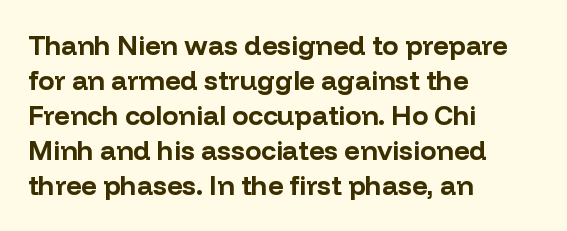
The image shows 27 px bold type, upright; set left-aligned, normal line spacing (1.3x), normal letter spacing, not underlined.
